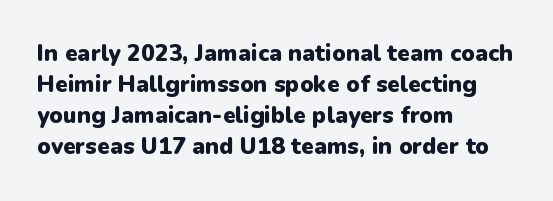
{"italic": "no", "bold": "yes", "underline": "no", "align": "left", "line_spacing": "normal", "line_spacing_ratio": 1.35, "letter_spacing": "normal", "letter_spacing_em": 0.0, "glyph_px": 23}
